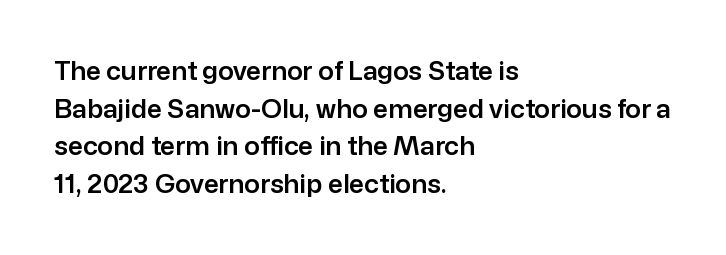
Which margin do the lines hug? The left one — the right edge is uneven. This sample uses plain, unmodified letter spacing. Glance below the letters and you will spot only blank space. Baseline-to-baseline distance is the conventional proportion of letter height.
